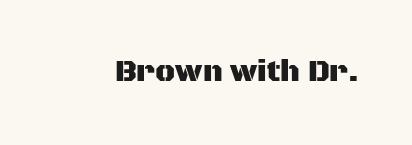
{"serif": "no", "italic": "no", "width": "normal", "stroke_contrast": "medium", "x_height": "large", "monospaced": "no", "underline": "no", "letter_spacing": "normal", "letter_spacing_em": 0.0, "glyph_px": 30}
